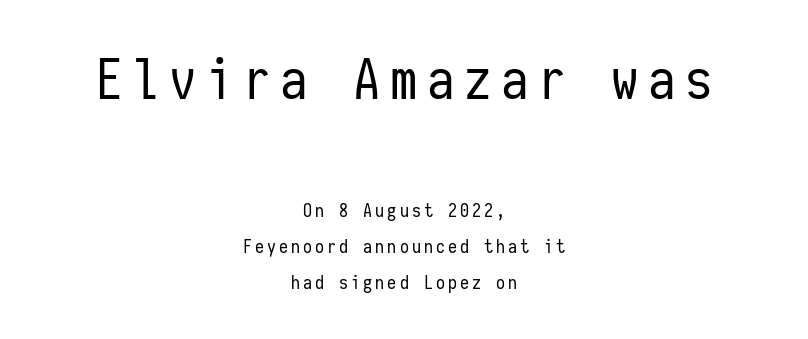
{"serif": "no", "italic": "no", "bold": "no", "weight": "regular", "width": "condensed", "stroke_contrast": "low", "x_height": "medium", "monospaced": "yes", "underline": "no", "align": "center", "line_spacing": "loose", "line_spacing_ratio": 2.0, "larger_block": "first", "size_ratio": 3.06, "glyph_px": 55}
